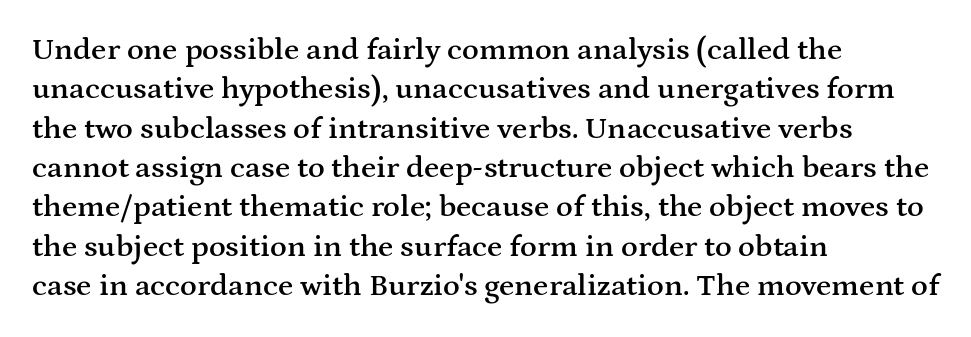
Q: Is the text bold? A: Semi-bold.
Q: Is the text italic (slanted)? A: No, it is upright.
Q: Is the typeface a serif or a sans-serif typeface? A: Serif.
Q: Is the text underlined? A: No.
Q: How is the paragraph aligned? A: Left-aligned.
Q: Is the spacing between letters normal or unusually wide? A: Normal.
Q: Is the spacing between lines tight, normal or loose? A: Normal.
Q: Width (condensed, normal, or wide)? A: Wide.
Q: Stroke contrast? A: Medium.
Q: x-height? A: Medium.
Q: Monospaced? A: No.
